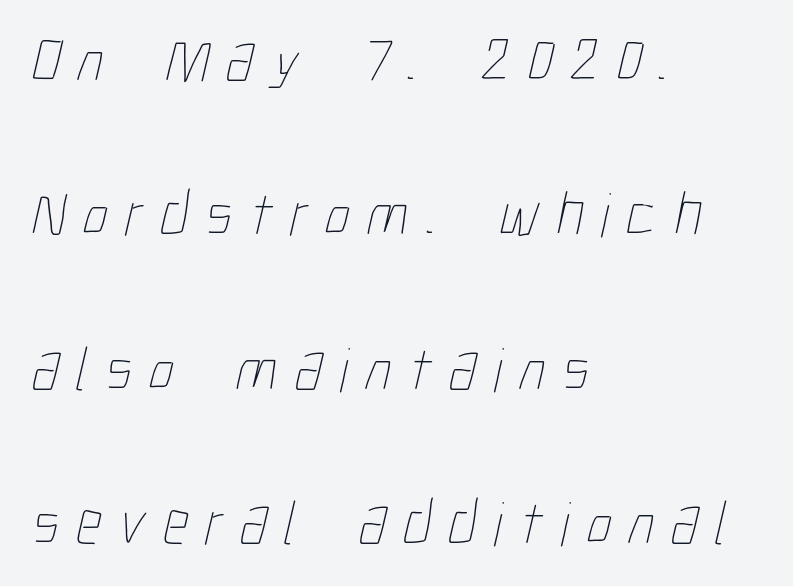
{"bold": "no", "weight": "thin", "width": "condensed", "stroke_contrast": "low", "x_height": "medium", "monospaced": "no", "underline": "no", "align": "left", "line_spacing": "loose", "line_spacing_ratio": 2.45, "letter_spacing": "wide", "letter_spacing_em": 0.27, "glyph_px": 63}
